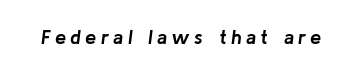
Q: Is the text bold? A: Yes.
Q: Is the text italic (slanted)? A: Yes, it leans right by about 8 degrees.
Q: Is the text underlined? A: No.
Q: Is the spacing between letters normal or unusually wide? A: Unusually wide.
